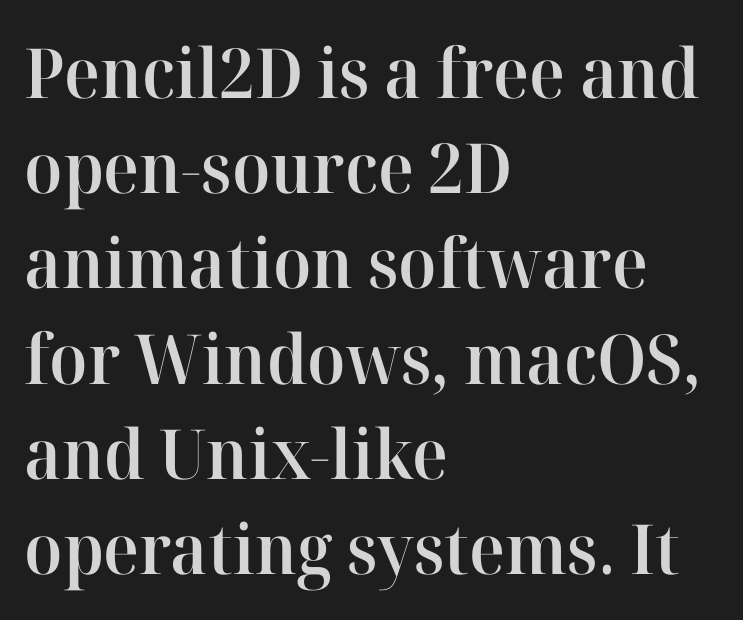
Q: Is the text bold? A: Semi-bold.
Q: Is the text italic (slanted)? A: No, it is upright.
Q: Is the typeface a serif or a sans-serif typeface? A: Serif.
Q: Is the text underlined? A: No.
Q: How is the paragraph aligned? A: Left-aligned.
Q: Is the spacing between letters normal or unusually wide? A: Normal.
Q: Is the spacing between lines tight, normal or loose? A: Normal.
Q: Width (condensed, normal, or wide)? A: Normal.
Q: Stroke contrast? A: High.
Q: x-height? A: Medium.
Q: Monospaced? A: No.
